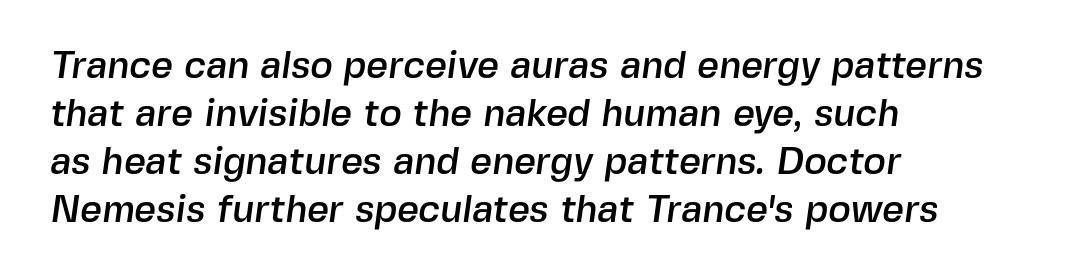
Q: Is the typeface a serif or a sans-serif typeface? A: Sans-serif.
Q: Is the text underlined? A: No.
Q: How is the paragraph aligned? A: Left-aligned.
Q: Is the spacing between letters normal or unusually wide? A: Normal.
Q: Is the spacing between lines tight, normal or loose? A: Normal.
Q: Width (condensed, normal, or wide)? A: Normal.
Q: x-height? A: Medium.
Q: Monospaced? A: No.
